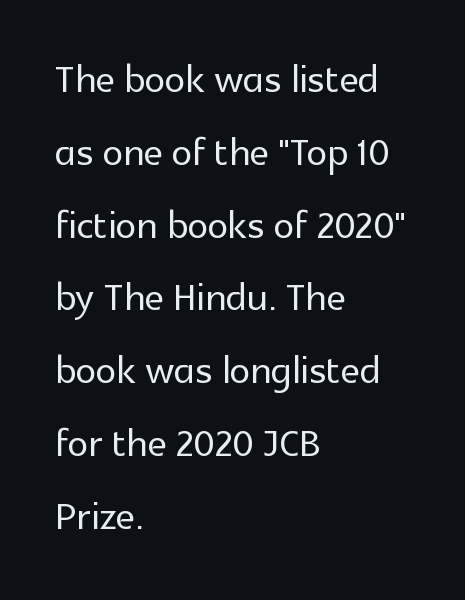
The image shows 52 px sans-serif type, upright; set left-aligned, normal line spacing (1.4x), normal letter spacing, not underlined; a medium x-height.
